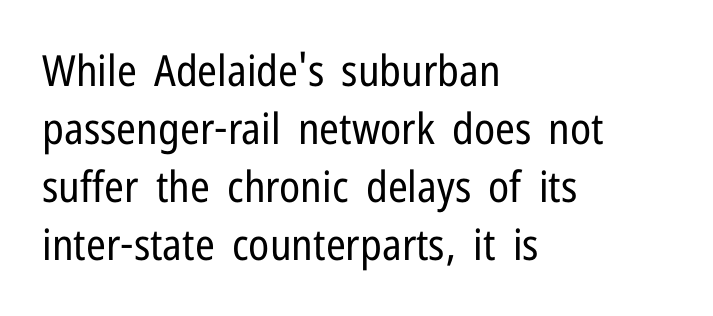
Character widths vary here, with narrow letters taking less room than wide ones. Clear beneath every line of the passage. Words appear dense and cohesive because spacing is normal. Leading: standard. Rendered with straight, roman letterforms. Caption: face not bold, strokes unweighted.
